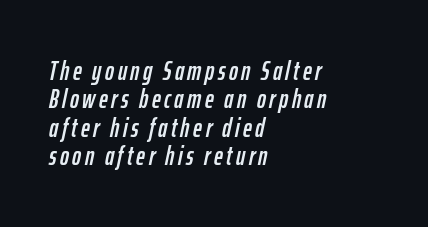
Glance below the letters and you will spot only blank space. Does the copy run flush right? No — it runs flush left. A typesetter would call this leading minimal, almost set solid. Posture: slanted.
